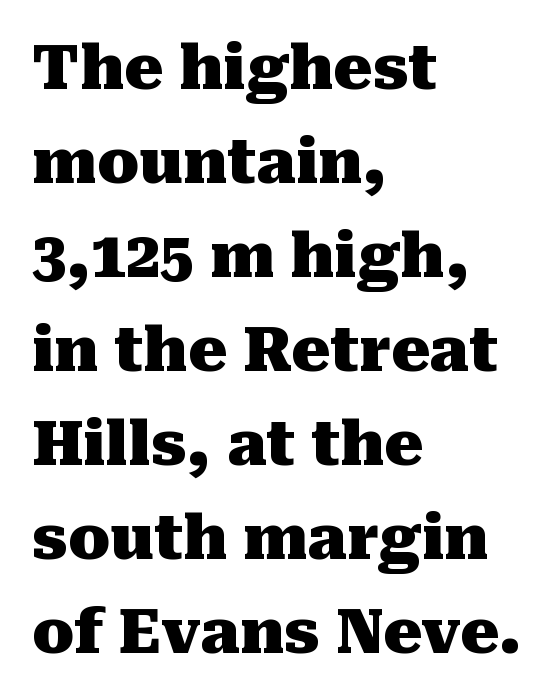
The horizontal fit of the characters is conventional and even. Weight: bold. The passage shown is typed in a proportional face where columns would drift. Does the lettering tilt? It doesn't — this is upright.
